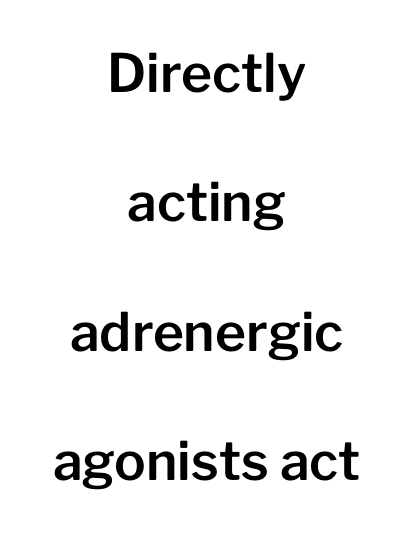
Q: Is the text italic (slanted)? A: No, it is upright.
Q: Is the typeface a serif or a sans-serif typeface? A: Sans-serif.
Q: Is the text underlined? A: No.
Q: How is the paragraph aligned? A: Centered.
Q: Is the spacing between letters normal or unusually wide? A: Normal.
Q: Is the spacing between lines tight, normal or loose? A: Loose.
Q: Width (condensed, normal, or wide)? A: Normal.
Q: Stroke contrast? A: Low.
Q: x-height? A: Medium.
Q: Monospaced? A: No.
